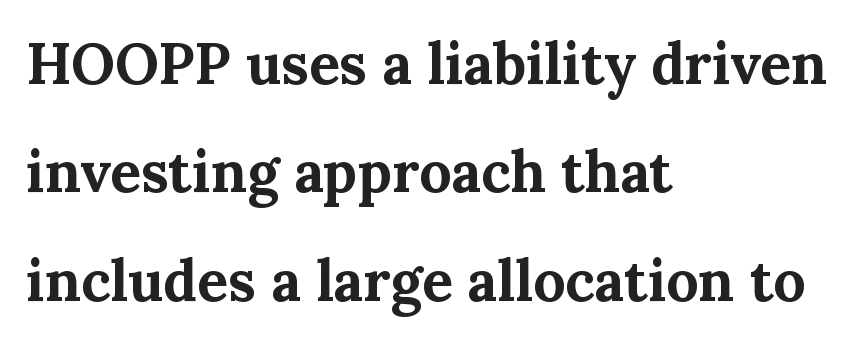
Q: Is the text bold? A: Yes.
Q: Is the text italic (slanted)? A: No, it is upright.
Q: Is the typeface a serif or a sans-serif typeface? A: Serif.
Q: Is the text underlined? A: No.
Q: How is the paragraph aligned? A: Left-aligned.
Q: Is the spacing between letters normal or unusually wide? A: Normal.
Q: Is the spacing between lines tight, normal or loose? A: Loose.
Q: Width (condensed, normal, or wide)? A: Normal.
Q: Stroke contrast? A: Medium.
Q: x-height? A: Medium.
Q: Monospaced? A: No.
